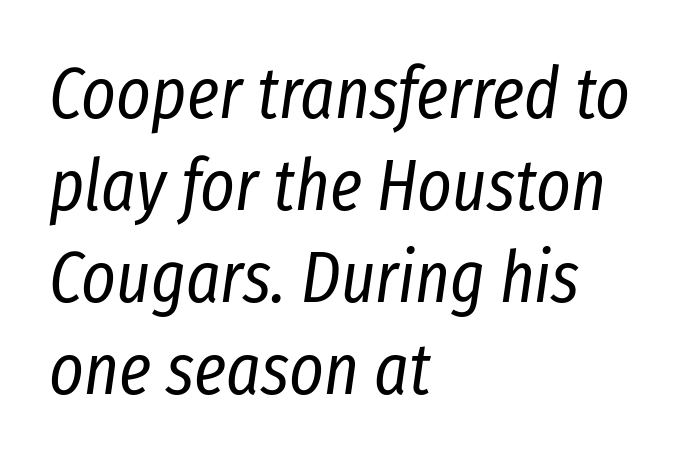
The image shows 73 px regular-weight, condensed type, italic (leaning right); set left-aligned, normal line spacing (1.26x), normal letter spacing, not underlined; low stroke contrast and a medium x-height.
